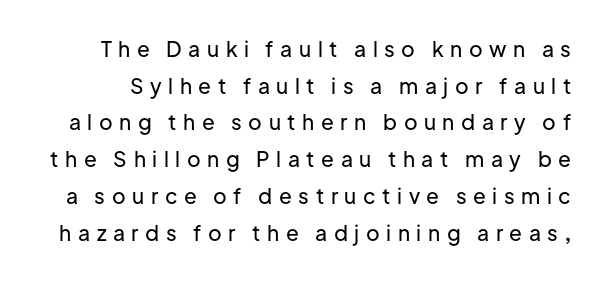
The image shows 21 px text type, upright; set line spacing 1.75x, unusually wide letter spacing (+0.31 em), not underlined.
